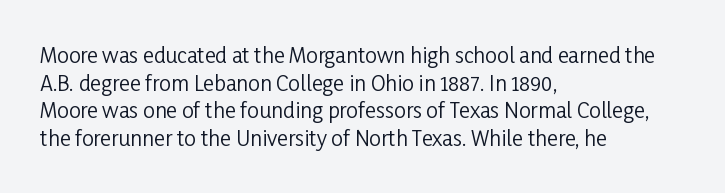
Q: Is the text bold? A: No.
Q: Is the text italic (slanted)? A: No, it is upright.
Q: Is the text underlined? A: No.
Q: How is the paragraph aligned? A: Left-aligned.
Q: Is the spacing between letters normal or unusually wide? A: Normal.
Q: Is the spacing between lines tight, normal or loose? A: Normal.
